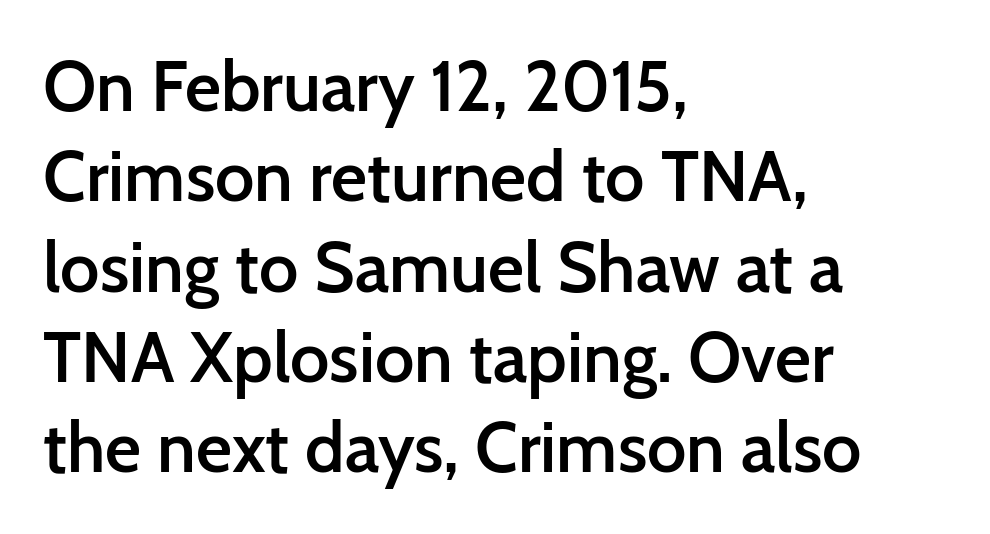
The image shows 70 px semibold sans-serif type, upright; set left-aligned, normal line spacing (1.29x), normal letter spacing, not underlined; low stroke contrast and a medium x-height.
